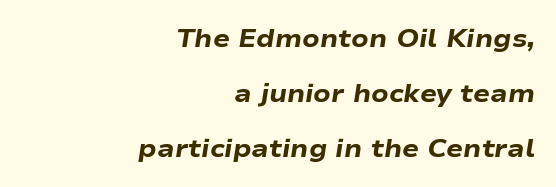
Q: Is the text bold? A: Yes.
Q: Is the text italic (slanted)? A: Yes, it leans right by about 9 degrees.
Q: Is the text underlined? A: No.
Q: How is the paragraph aligned? A: Right-aligned.
Q: Is the spacing between letters normal or unusually wide? A: Normal.
Q: Is the spacing between lines tight, normal or loose? A: Loose.
